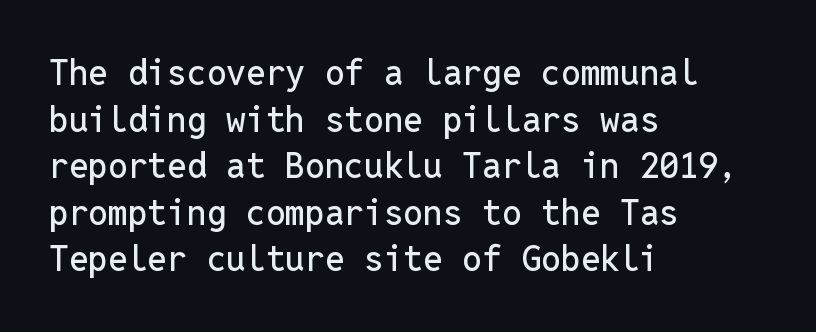
The image shows 35 px sans-serif type, upright, monospaced; set left-aligned, normal line spacing (1.33x), normal letter spacing, not underlined; low stroke contrast and a medium x-height.
